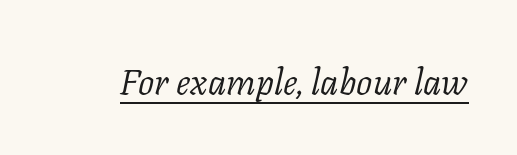
Look at the tracking — it's just the regular setting, nothing added. Stroke terminals: seriffed. Descenders here cross a horizontal rule under the line. Think standard paragraph weight, or any step lighter than that. Characters are canted at an angle relative to the baseline's perpendicular. Spacing verdict: proportional, widths tailored to each character.
